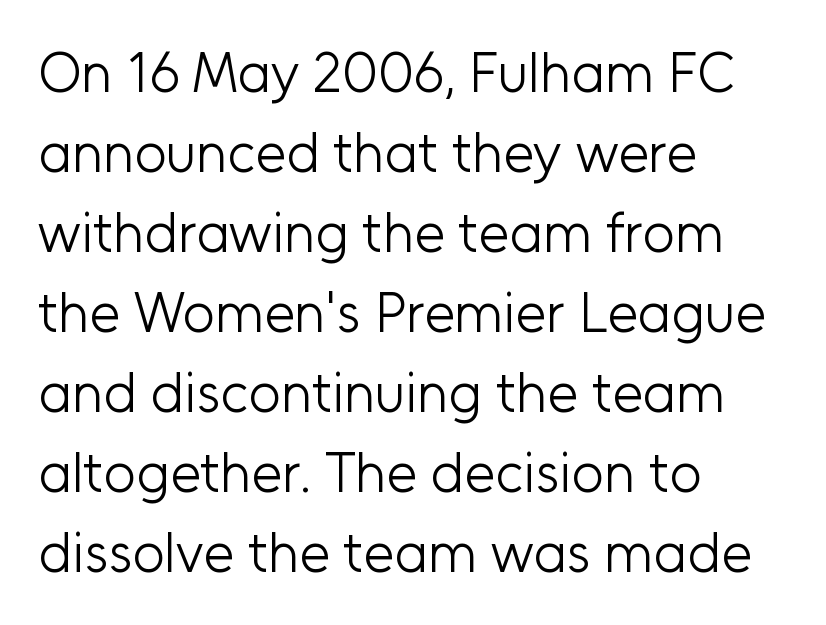
Q: Is the text bold? A: No.
Q: Is the text italic (slanted)? A: No, it is upright.
Q: Is the typeface a serif or a sans-serif typeface? A: Sans-serif.
Q: Is the text underlined? A: No.
Q: How is the paragraph aligned? A: Left-aligned.
Q: Is the spacing between letters normal or unusually wide? A: Normal.
Q: Is the spacing between lines tight, normal or loose? A: Normal.
Q: Width (condensed, normal, or wide)? A: Normal.
Q: Stroke contrast? A: Low.
Q: x-height? A: Medium.
Q: Monospaced? A: No.
